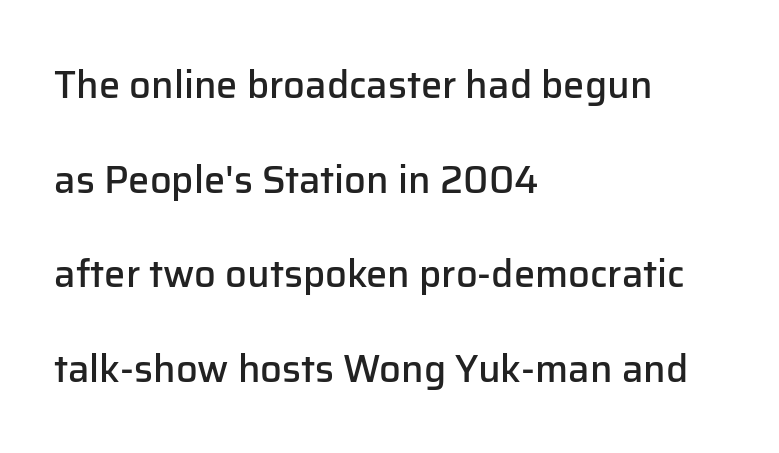
No extra tracking has been applied to these lines. The baseline area is clear. Horizontally, the lines are justified to the leading edge only. Ordinary non-slanted type is in use. This is sans-serif lettering, the kind often seen on screens and signage.
